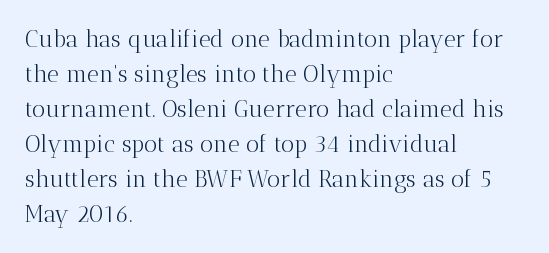
Q: Is the text bold? A: No.
Q: Is the text italic (slanted)? A: No, it is upright.
Q: Is the text underlined? A: No.
Q: How is the paragraph aligned? A: Left-aligned.
Q: Is the spacing between letters normal or unusually wide? A: Normal.
Q: Is the spacing between lines tight, normal or loose? A: Normal.
